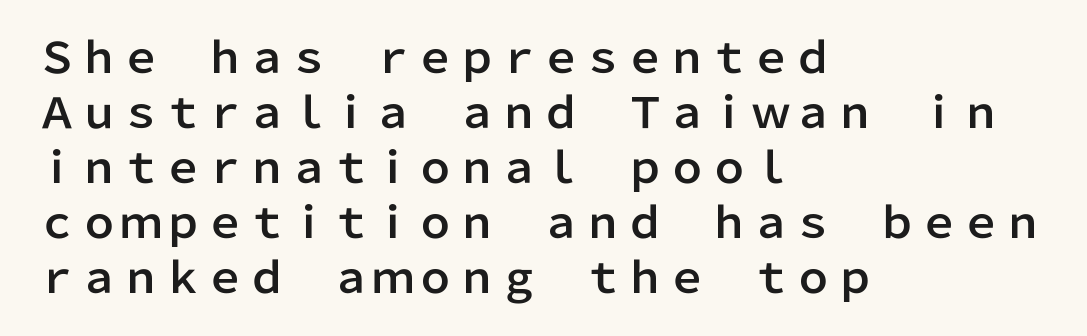
{"serif": "no", "italic": "no", "width": "normal", "stroke_contrast": "low", "x_height": "medium", "monospaced": "no", "underline": "no", "align": "left", "line_spacing": "normal", "line_spacing_ratio": 1.31, "letter_spacing": "normal", "letter_spacing_em": 0.0, "glyph_px": 42}
